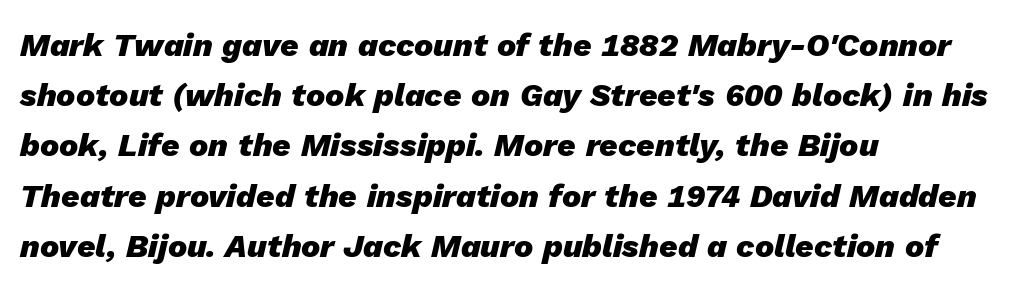
The image shows 32 px heavy type, italic (leaning right); set left-aligned, normal line spacing (1.57x), normal letter spacing, not underlined; low stroke contrast and a medium x-height.
